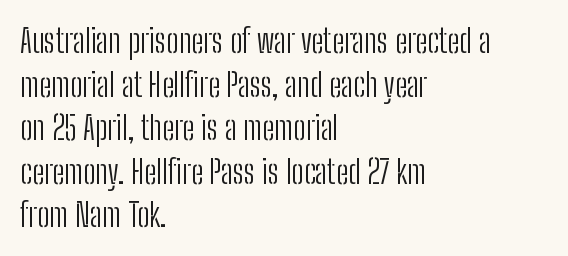
{"serif": "no", "italic": "no", "bold": "no", "weight": "light", "width": "condensed", "stroke_contrast": "low", "x_height": "medium", "monospaced": "no", "underline": "no", "align": "left", "line_spacing": "normal", "line_spacing_ratio": 1.32, "letter_spacing": "normal", "letter_spacing_em": 0.0, "glyph_px": 33}
